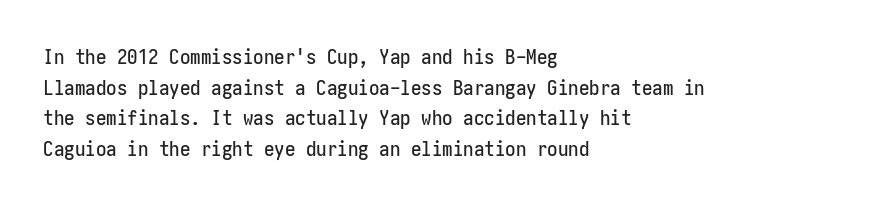
Style check: upright. Quick note: interline space is typical. This sample uses plain, unmodified letter spacing. In CSS terms this would be text-align: left.
